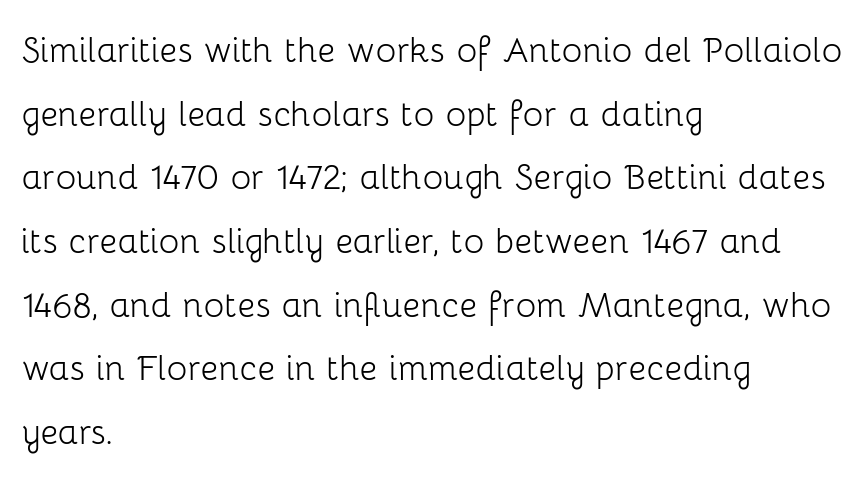
Layout note: lines flush left. Weight: not bold — regular or lighter. Characters follow at the spacing the type designer built in. Unmarked baselines from the first word to the last.
